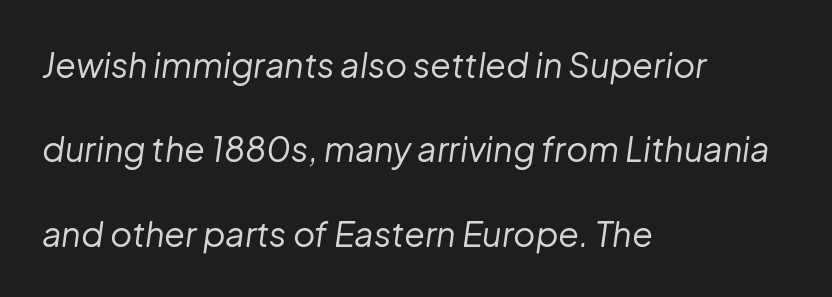
The image shows 34 px regular-weight type, italic (leaning right); set left-aligned, loose line spacing (2.48x), normal letter spacing, not underlined; low stroke contrast and a medium x-height.
